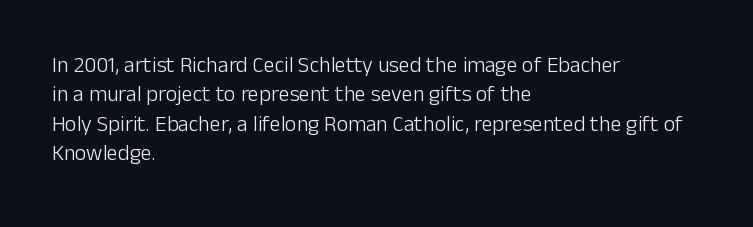
Bare-footed words on every line. Every stem runs plumb, perpendicular to the baseline. The typesetting does not lean heavy: it is not bold. Tracking value appears to be zero — textbook default spacing. The vertical gap from one line to the next is medium.
